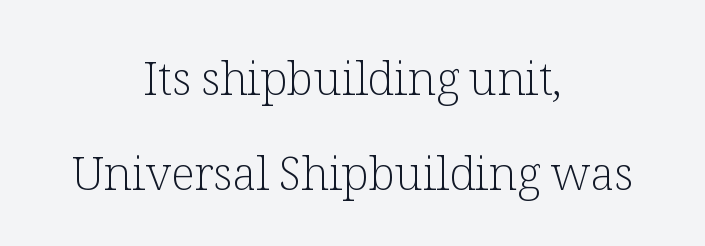
Anything drawn beneath the words? Only blank space. The passage shown is typed in a proportional face where columns would drift. Which margin do the lines hug? Neither — every line sits in the middle. A typesetter would call this leading open, well beyond the default.
